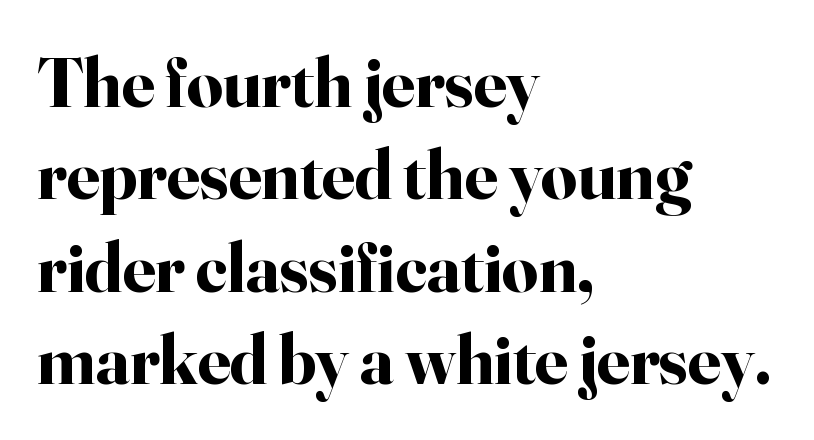
The zone under the glyphs is completely vacant. The type sits square on the baseline with zero lean. The letterforms sit shoulder to shoulder at normal distance. In terms of letterform style, serifs are clearly present. This sample is left-justified, so line endings fall wherever the words run out.
